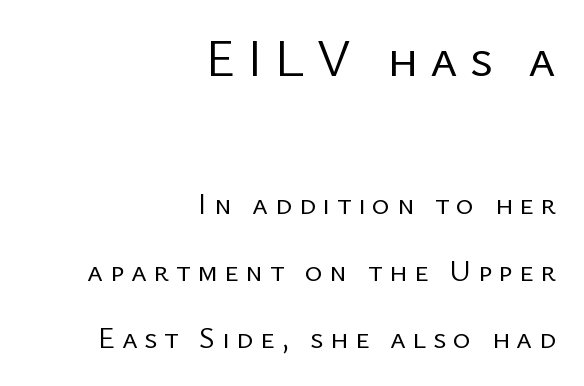
Q: Is the text bold? A: No.
Q: Is the text italic (slanted)? A: No, it is upright.
Q: Is the typeface a serif or a sans-serif typeface? A: Sans-serif.
Q: Is the text underlined? A: No.
Q: How is the paragraph aligned? A: Right-aligned.
Q: Is the spacing between letters normal or unusually wide? A: Unusually wide.
Q: Is the spacing between lines tight, normal or loose? A: Loose.
Q: Which block of text is set in a larger size, the first (top) or the second (bottom)? A: The first (top) one.
Q: Width (condensed, normal, or wide)? A: Normal.
Q: Stroke contrast? A: Low.
Q: x-height? A: Medium.
Q: Monospaced? A: No.
